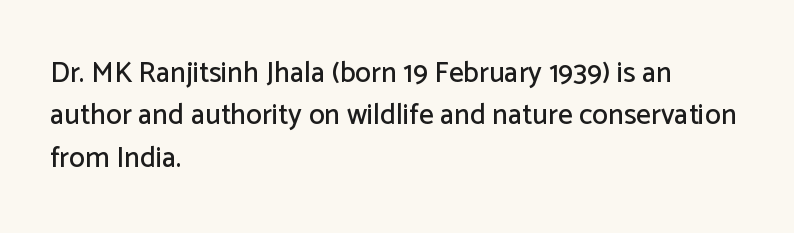
{"serif": "no", "italic": "no", "width": "normal", "stroke_contrast": "low", "x_height": "medium", "monospaced": "no", "underline": "no", "align": "left", "line_spacing": "normal", "line_spacing_ratio": 1.46, "letter_spacing": "normal", "letter_spacing_em": 0.0, "glyph_px": 29}
